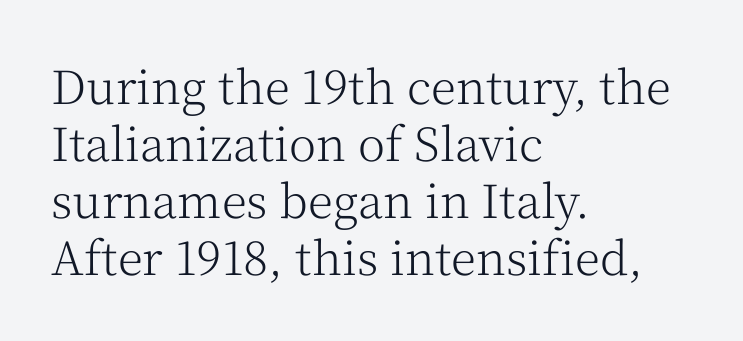
{"serif": "yes", "italic": "no", "bold": "no", "weight": "light", "width": "normal", "stroke_contrast": "medium", "x_height": "medium", "monospaced": "no", "underline": "no", "align": "left", "line_spacing_ratio": 1.24, "letter_spacing": "normal", "letter_spacing_em": 0.0, "glyph_px": 46}
